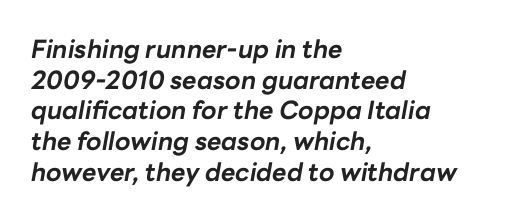
The image shows 25 px bold type, italic (leaning right); set left-aligned, line spacing 1.23x, normal letter spacing, not underlined.
